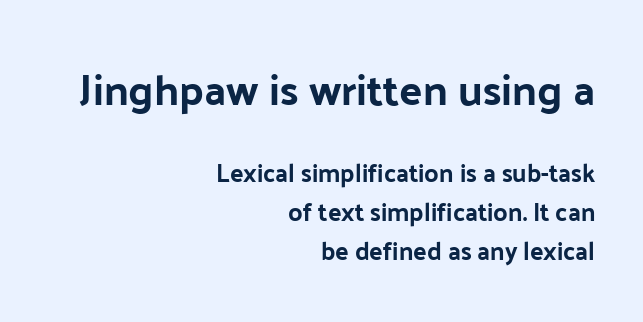
Between one letter and the next there's only the usual sliver of space. A roman cut, with each character standing at attention. Heavy-handed strokes throughout: this text is bold. The type family on display is of the sans-serif kind.
